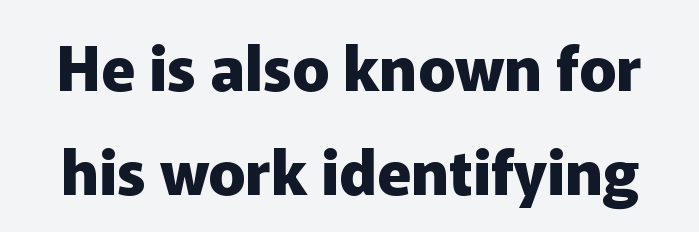
Q: Is the text bold? A: Yes.
Q: Is the text italic (slanted)? A: No, it is upright.
Q: Is the typeface a serif or a sans-serif typeface? A: Sans-serif.
Q: Is the text underlined? A: No.
Q: Is the spacing between letters normal or unusually wide? A: Normal.
Q: Is the spacing between lines tight, normal or loose? A: Normal.
Q: Width (condensed, normal, or wide)? A: Normal.
Q: Stroke contrast? A: Low.
Q: x-height? A: Medium.
Q: Monospaced? A: No.
